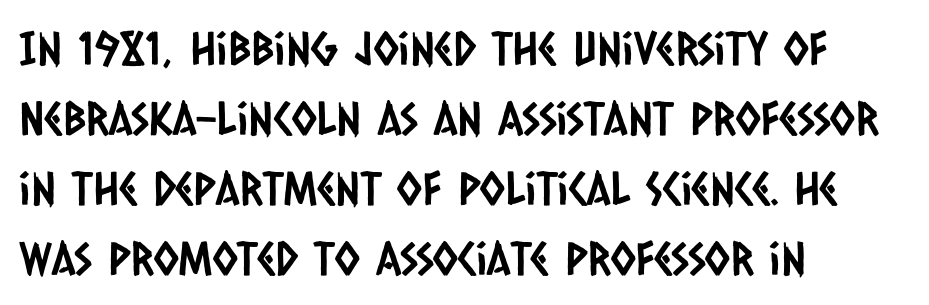
Q: Is the typeface a serif or a sans-serif typeface? A: Sans-serif.
Q: Is the text underlined? A: No.
Q: How is the paragraph aligned? A: Left-aligned.
Q: Is the spacing between letters normal or unusually wide? A: Normal.
Q: Is the spacing between lines tight, normal or loose? A: Normal.
Q: Width (condensed, normal, or wide)? A: Condensed.
Q: Stroke contrast? A: Low.
Q: x-height? A: Large.
Q: Monospaced? A: No.
